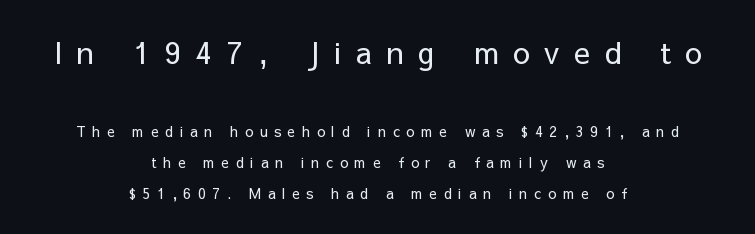
The image shows 30 px regular-weight sans-serif type, upright; set centered, loose line spacing (2.23x), unusually wide letter spacing (+0.49 em), not underlined; the first (top) block is 2.14x larger; low stroke contrast and a medium x-height.
